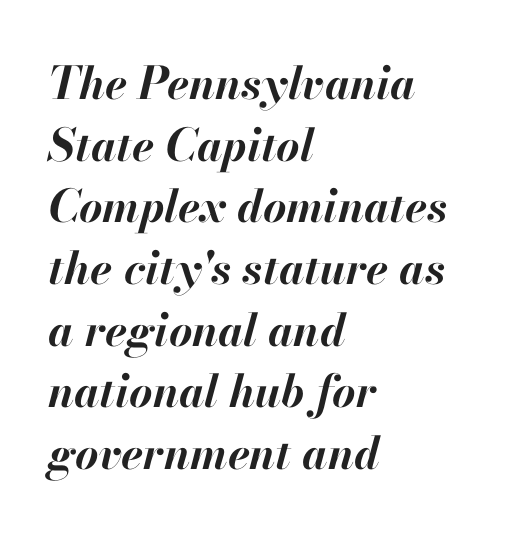
The image shows 45 px bold type, italic (leaning right); set left-aligned, normal line spacing (1.37x), normal letter spacing, not underlined; high stroke contrast and a small x-height.
